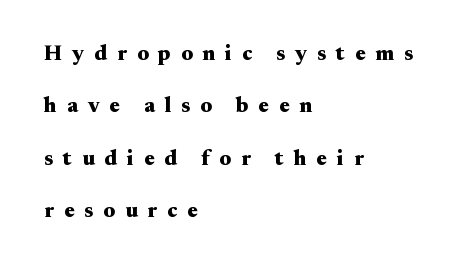
{"italic": "no", "bold": "yes", "underline": "no", "align": "left", "line_spacing": "loose", "line_spacing_ratio": 2.49, "letter_spacing": "wide", "letter_spacing_em": 0.48, "glyph_px": 21}
